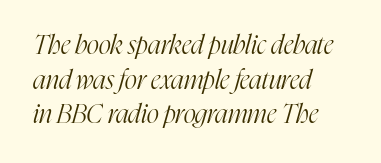
Lines of text with bare space underneath. Would a proofreader flag this as italicized? Yes. This sample keeps an unexceptional amount of space between lines. What stands out about the letter spacing? Nothing — it is the standard amount. Stroke thickness stays within the range of a standard reading face or lighter.
